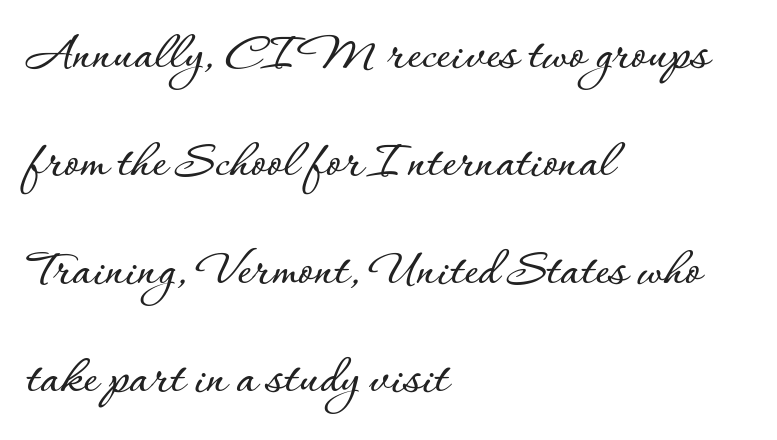
Q: Is the text italic (slanted)? A: Yes.
Q: Is the text underlined? A: No.
Q: How is the paragraph aligned? A: Left-aligned.
Q: Is the spacing between letters normal or unusually wide? A: Normal.
Q: Is the spacing between lines tight, normal or loose? A: Loose.
Q: Width (condensed, normal, or wide)? A: Normal.
Q: Stroke contrast? A: Low.
Q: x-height? A: Small.
Q: Monospaced? A: No.
